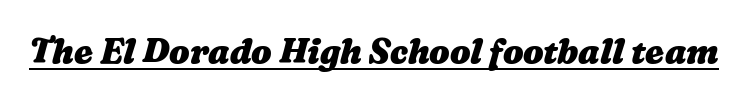
Q: Is the text bold? A: Yes.
Q: Is the text underlined? A: Yes.
Q: Is the spacing between letters normal or unusually wide? A: Normal.
Q: Width (condensed, normal, or wide)? A: Wide.
Q: Stroke contrast? A: Medium.
Q: x-height? A: Medium.
Q: Monospaced? A: No.
